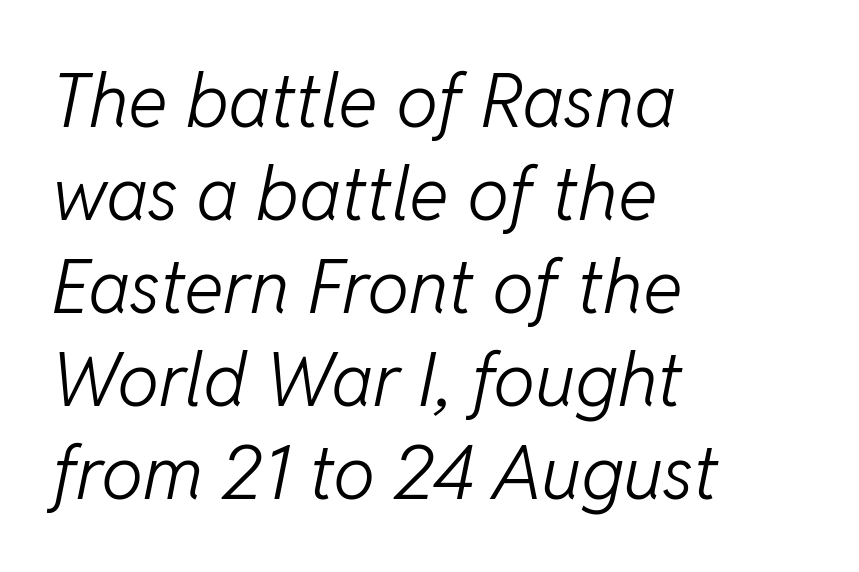
{"italic": "yes", "lean": "right", "slant_degrees": 11, "bold": "no", "weight": "light", "width": "normal", "stroke_contrast": "low", "x_height": "medium", "monospaced": "no", "underline": "no", "align": "left", "line_spacing_ratio": 1.24, "letter_spacing": "normal", "letter_spacing_em": 0.0, "glyph_px": 75}
